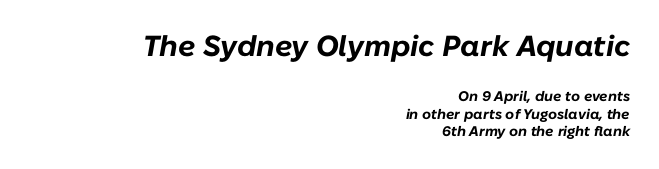
The image shows 29 px bold type, italic (leaning right); set right-aligned, normal line spacing (1.25x), normal letter spacing, not underlined; the first (top) block is 2.07x larger; low stroke contrast and a medium x-height.
